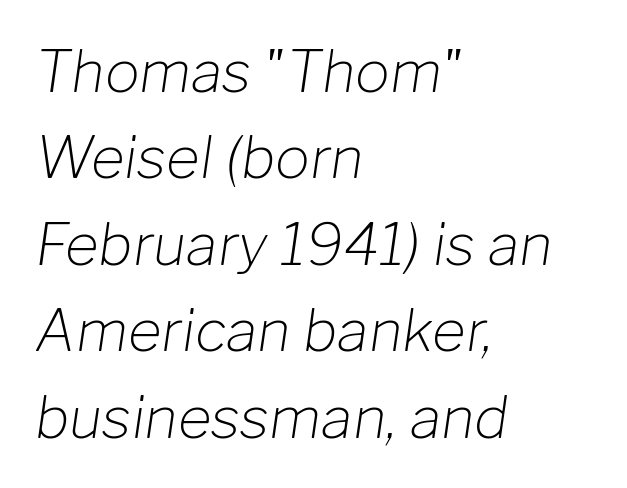
Nobody touched the tracking dial on this one. The letterforms sit at book weight or below. This sample has the flowing, uneven cadence of proportional lettering. Only glyphs here, with clear space below each row. Layout note: lines flush left.
